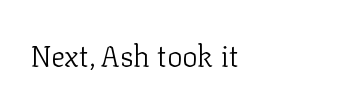
Quick note: not italic, upright. The lines are quadded left. Just letters on the line, the space beneath them empty. The face used here is proportionally spaced, like ordinary book or web type. The rendering keeps characters at their native spacing.
